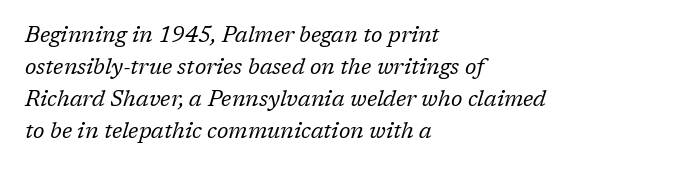
Q: Is the text bold? A: No.
Q: Is the text italic (slanted)? A: Yes, it leans right by about 17 degrees.
Q: Is the text underlined? A: No.
Q: How is the paragraph aligned? A: Left-aligned.
Q: Is the spacing between letters normal or unusually wide? A: Normal.
Q: Is the spacing between lines tight, normal or loose? A: Normal.
